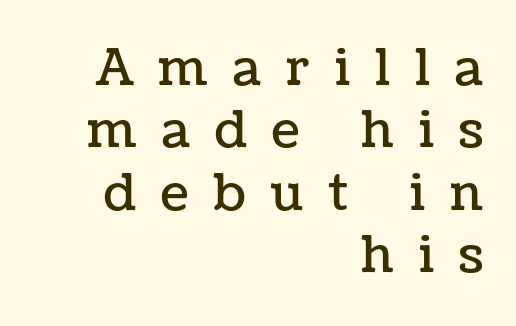
The image shows 50 px text type, upright; set right-aligned, normal line spacing (1.25x), unusually wide letter spacing (+0.5 em), not underlined; low stroke contrast and a medium x-height.
